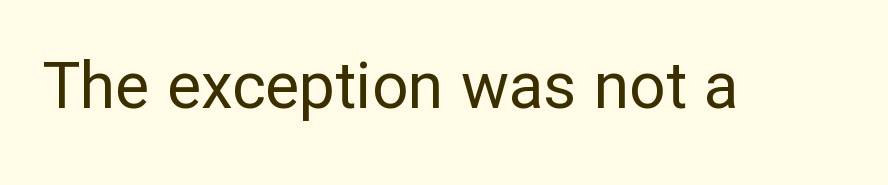
The image shows 64 px regular-weight sans-serif type, upright; set normal letter spacing, not underlined; low stroke contrast and a medium x-height.
